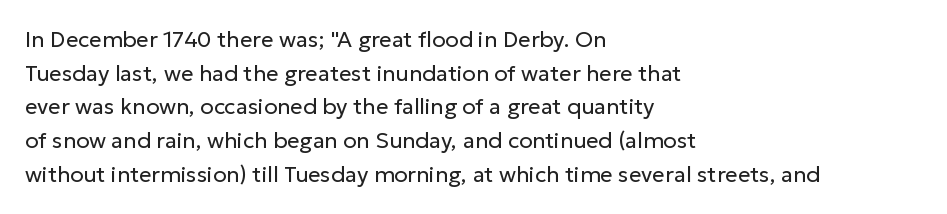
{"italic": "no", "bold": "no", "underline": "no", "align": "left", "line_spacing": "normal", "line_spacing_ratio": 1.53, "letter_spacing": "normal", "letter_spacing_em": 0.0, "glyph_px": 22}
